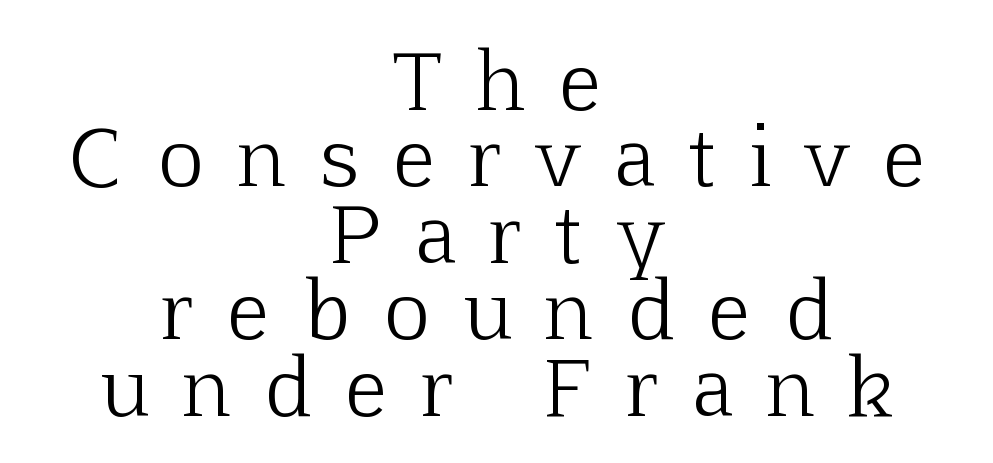
The image shows 78 px light serif type, upright; set centered, tight line spacing (0.98x), unusually wide letter spacing (+0.45 em), not underlined; low stroke contrast and a medium x-height.
